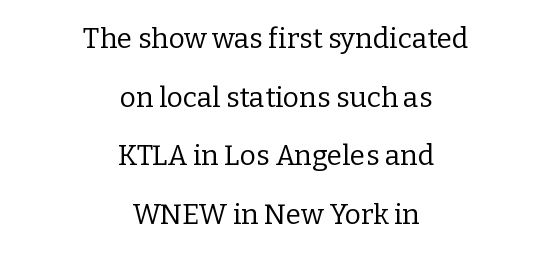
The image shows 28 px regular-weight serif type, upright; set centered, loose line spacing (2.09x), normal letter spacing, not underlined; low stroke contrast and a medium x-height.
